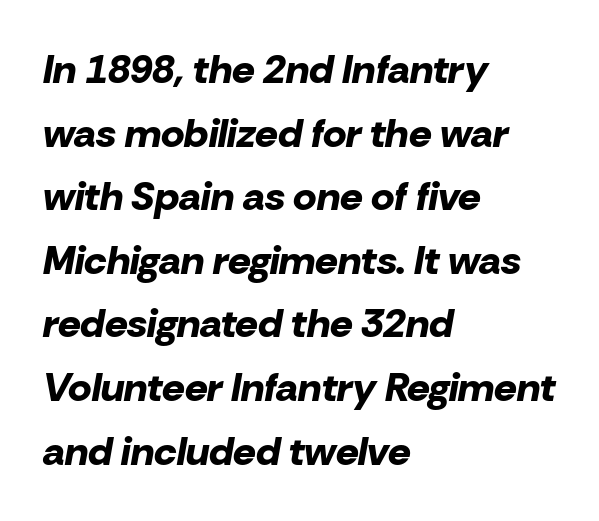
The image shows 40 px bold type, italic (leaning right); set left-aligned, normal line spacing (1.59x), normal letter spacing, not underlined; low stroke contrast and a medium x-height.
